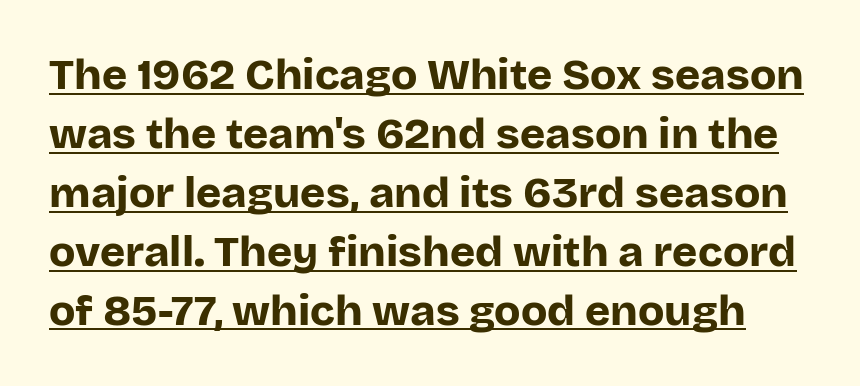
This is underlined copy, the kind a proofreader might mark for attention. Compared with typical body copy, the letter spacing here is the same. The passage shown is typed in a proportional face where columns would drift. This is heavy type, rendered in bold. Every character sits straight up, as roman type does.
